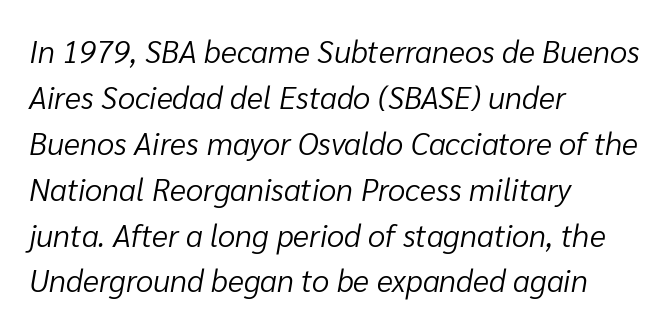
{"italic": "yes", "lean": "right", "slant_degrees": 10, "bold": "no", "weight": "light", "width": "normal", "stroke_contrast": "low", "x_height": "medium", "monospaced": "no", "underline": "no", "align": "left", "line_spacing": "normal", "line_spacing_ratio": 1.48, "letter_spacing": "normal", "letter_spacing_em": 0.0, "glyph_px": 31}
